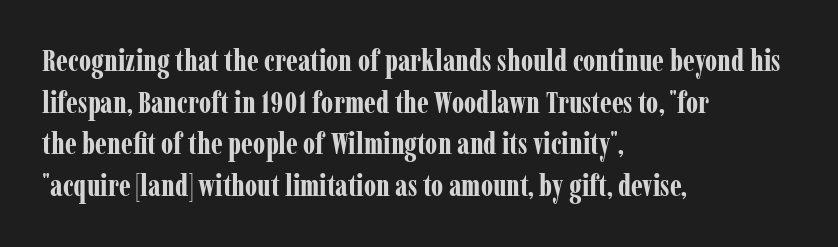
Any mark beneath the type? The region is blank. All the whitespace from short lines collects on the right. Proportional: the letters do not fall into vertical columns. Strokes here are thick enough to call this a true bold. Caption: standard tracking, unaltered.
